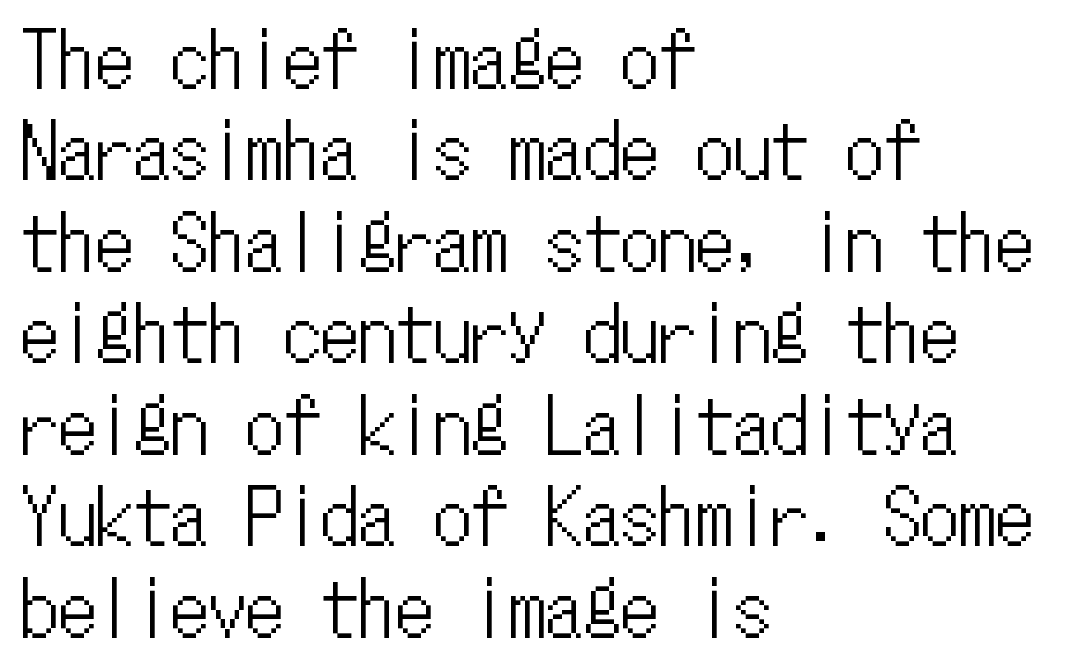
Q: Is the text italic (slanted)? A: No, it is upright.
Q: Is the text underlined? A: No.
Q: How is the paragraph aligned? A: Left-aligned.
Q: Is the spacing between letters normal or unusually wide? A: Normal.
Q: Width (condensed, normal, or wide)? A: Condensed.
Q: Stroke contrast? A: Low.
Q: x-height? A: Medium.
Q: Monospaced? A: Yes.
